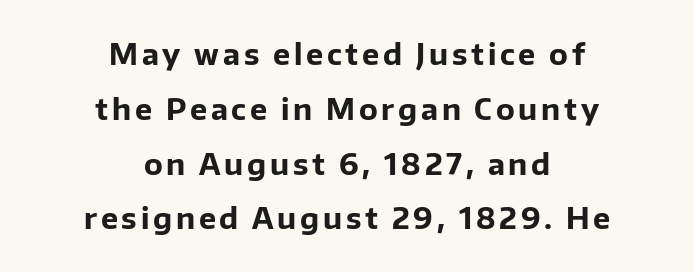
Q: Is the text bold? A: Yes.
Q: Is the text italic (slanted)? A: No, it is upright.
Q: Is the typeface a serif or a sans-serif typeface? A: Sans-serif.
Q: Is the text underlined? A: No.
Q: How is the paragraph aligned? A: Centered.
Q: Width (condensed, normal, or wide)? A: Normal.
Q: Stroke contrast? A: Low.
Q: x-height? A: Medium.
Q: Monospaced? A: No.
